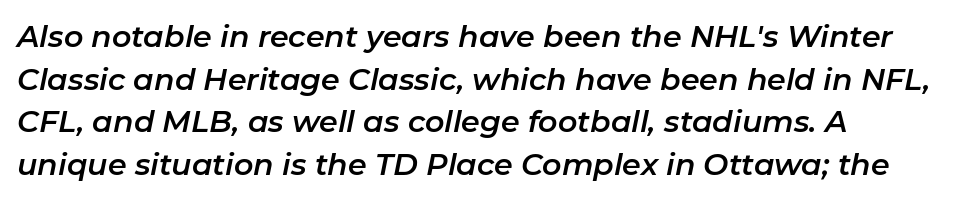
The image shows 30 px text type, italic (leaning right); set left-aligned, normal line spacing (1.42x), normal letter spacing, not underlined; low stroke contrast and a medium x-height.
